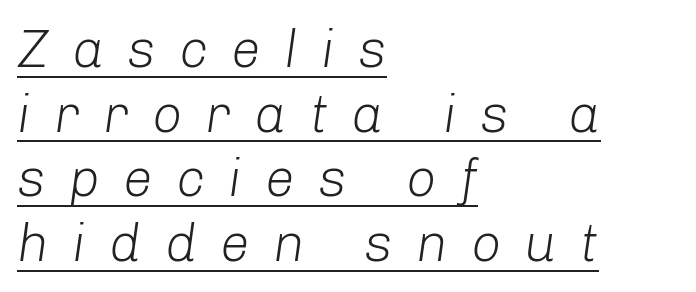
The image shows 53 px light type, italic (leaning right); set left-aligned, line spacing 1.22x, unusually wide letter spacing (+0.44 em), underlined; low stroke contrast and a medium x-height.
